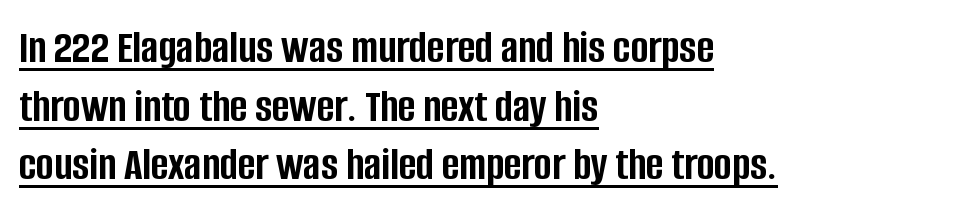
The image shows 47 px semibold, condensed sans-serif type, upright; set left-aligned, normal line spacing (1.25x), normal letter spacing, underlined; low stroke contrast and a large x-height.
